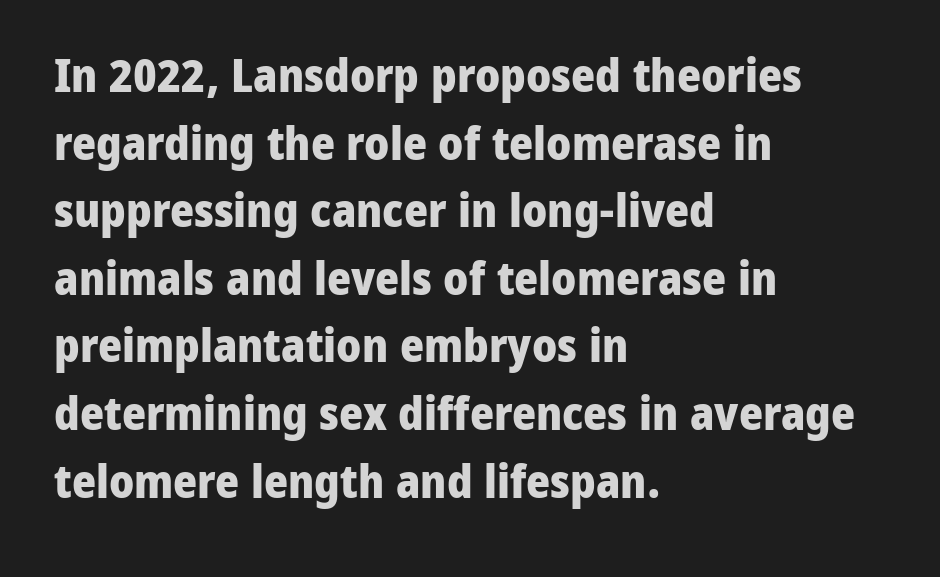
{"serif": "no", "italic": "no", "bold": "yes", "weight": "heavy", "width": "normal", "stroke_contrast": "low", "x_height": "medium", "monospaced": "no", "underline": "no", "align": "left", "line_spacing": "normal", "line_spacing_ratio": 1.47, "letter_spacing": "normal", "letter_spacing_em": 0.0, "glyph_px": 46}
